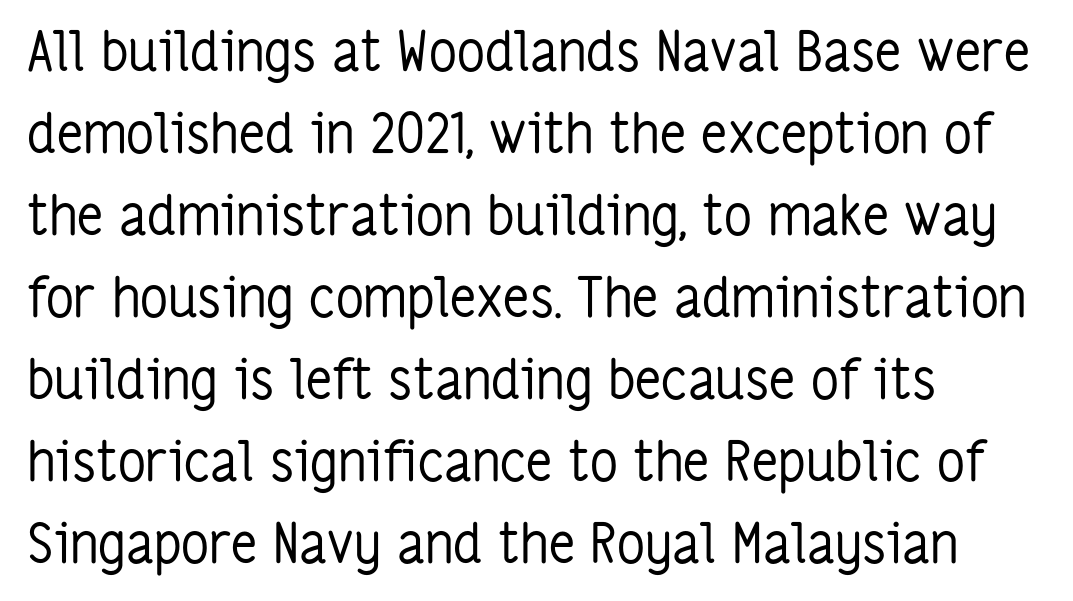
The image shows 55 px regular-weight, condensed sans-serif type, upright; set left-aligned, normal line spacing (1.49x), normal letter spacing, not underlined; low stroke contrast and a medium x-height.
